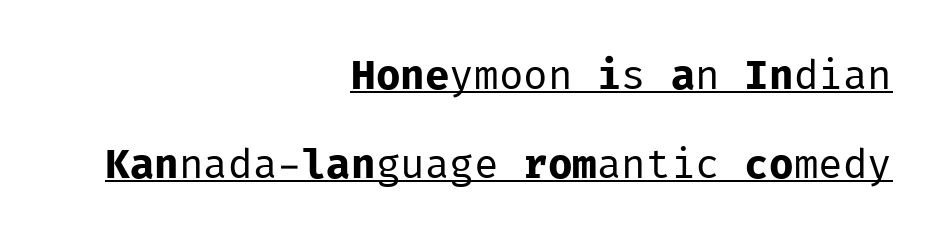
Q: Is the text bold? A: No.
Q: Is the text italic (slanted)? A: No, it is upright.
Q: Is the typeface a serif or a sans-serif typeface? A: Sans-serif.
Q: Is the text underlined? A: Yes.
Q: How is the paragraph aligned? A: Right-aligned.
Q: Is the spacing between letters normal or unusually wide? A: Normal.
Q: Is the spacing between lines tight, normal or loose? A: Loose.
Q: Width (condensed, normal, or wide)? A: Normal.
Q: Stroke contrast? A: Low.
Q: x-height? A: Medium.
Q: Monospaced? A: Yes.
